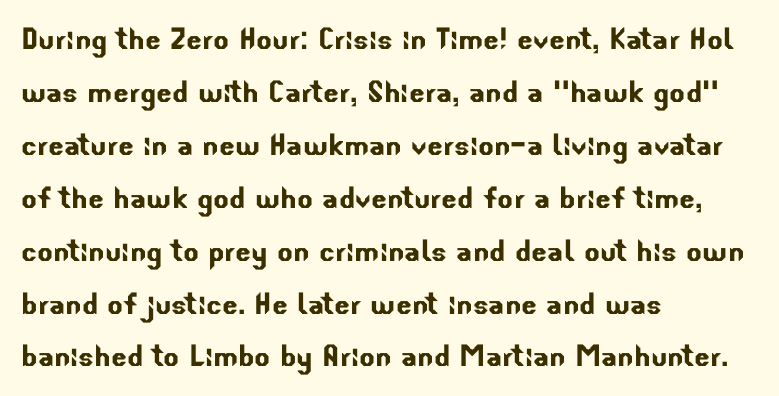
The image shows 37 px sans-serif type; set left-aligned, normal line spacing (1.43x), normal letter spacing, not underlined; low stroke contrast and a small x-height.
